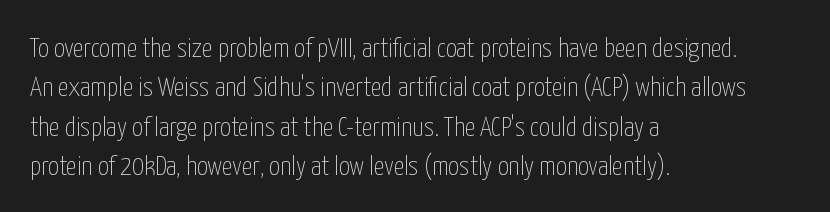
{"italic": "no", "bold": "no", "underline": "no", "align": "left", "line_spacing": "normal", "line_spacing_ratio": 1.46, "letter_spacing": "normal", "letter_spacing_em": 0.0, "glyph_px": 27}
